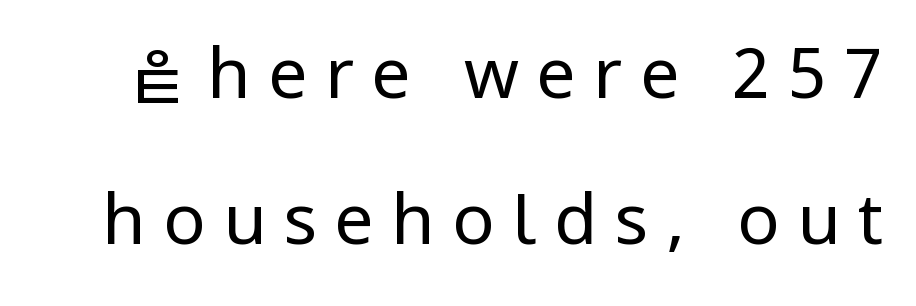
{"serif": "no", "italic": "no", "bold": "no", "weight": "regular", "width": "normal", "stroke_contrast": "low", "x_height": "medium", "monospaced": "no", "underline": "no", "line_spacing": "loose", "line_spacing_ratio": 2.08, "letter_spacing": "wide", "letter_spacing_em": 0.25, "glyph_px": 70}
